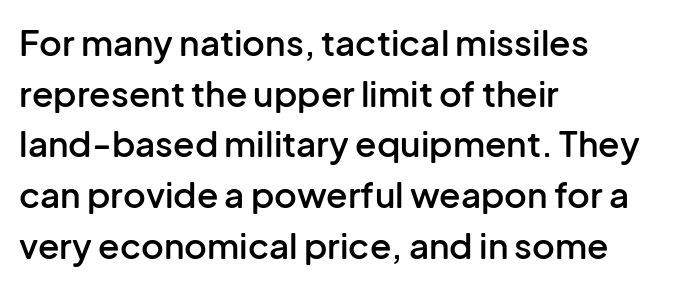
The image shows 35 px semibold sans-serif type, upright; set left-aligned, normal line spacing (1.45x), normal letter spacing, not underlined; low stroke contrast and a medium x-height.
